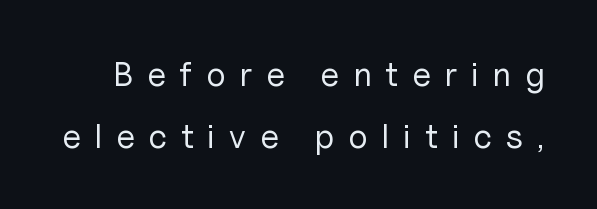
The image shows 34 px regular-weight sans-serif type, upright; set line spacing 1.82x, unusually wide letter spacing (+0.41 em), not underlined; low stroke contrast and a medium x-height.
